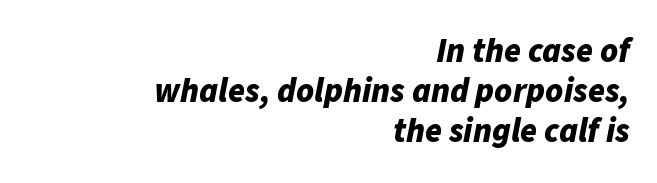
Q: Is the text bold? A: Yes.
Q: Is the text italic (slanted)? A: Yes, it leans right by about 11 degrees.
Q: Is the text underlined? A: No.
Q: How is the paragraph aligned? A: Right-aligned.
Q: Is the spacing between letters normal or unusually wide? A: Normal.
Q: Width (condensed, normal, or wide)? A: Normal.
Q: Stroke contrast? A: Low.
Q: x-height? A: Medium.
Q: Monospaced? A: No.
